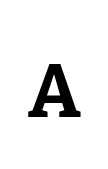
The image shows 74 px bold serif type, upright; set normal letter spacing, not underlined; low stroke contrast and a medium x-height.
